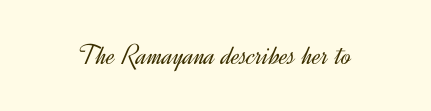
The image shows 29 px light sans-serif type; set normal letter spacing, not underlined; a small x-height.
